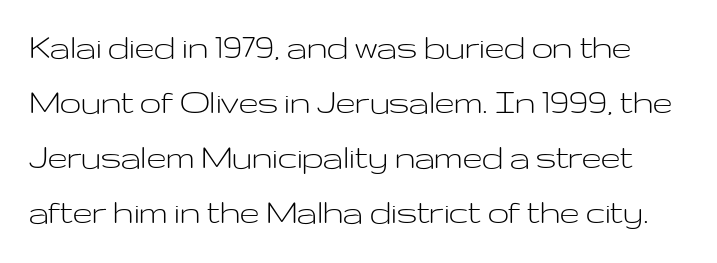
The image shows 38 px light, wide sans-serif type, upright; set normal line spacing (1.45x), normal letter spacing, not underlined; low stroke contrast and a medium x-height.
